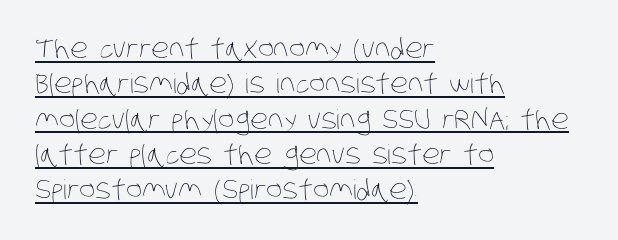
The image shows 27 px text type; set left-aligned, normal line spacing (1.31x), normal letter spacing, underlined.
